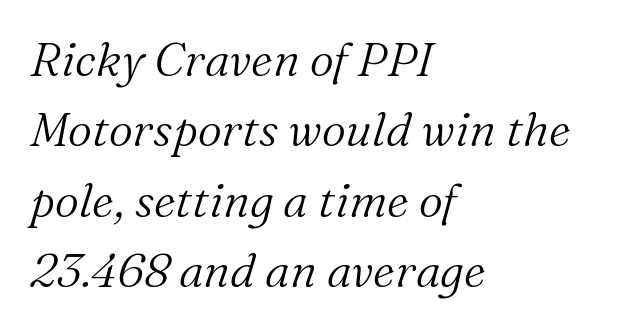
The letterforms sit shoulder to shoulder at normal distance. This is oblique type, the kind used for emphasis or titles. The weight tops out at a normal text grade. A typesetter would call this leading conventional body-copy spacing. These lines are set flush left with a ragged right edge.
